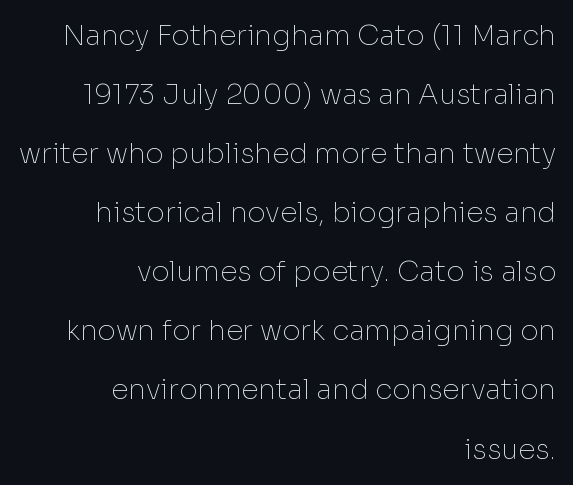
{"serif": "no", "italic": "no", "bold": "no", "weight": "thin", "width": "normal", "stroke_contrast": "low", "x_height": "medium", "monospaced": "no", "underline": "no", "align": "right", "line_spacing": "loose", "line_spacing_ratio": 2.11, "letter_spacing": "normal", "letter_spacing_em": 0.0, "glyph_px": 28}
